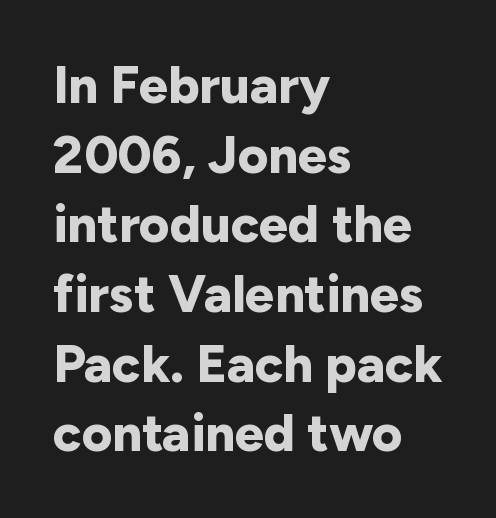
{"serif": "no", "italic": "no", "bold": "yes", "weight": "bold", "width": "normal", "stroke_contrast": "low", "x_height": "medium", "monospaced": "no", "underline": "no", "align": "left", "line_spacing": "normal", "line_spacing_ratio": 1.34, "letter_spacing": "normal", "letter_spacing_em": 0.0, "glyph_px": 52}
